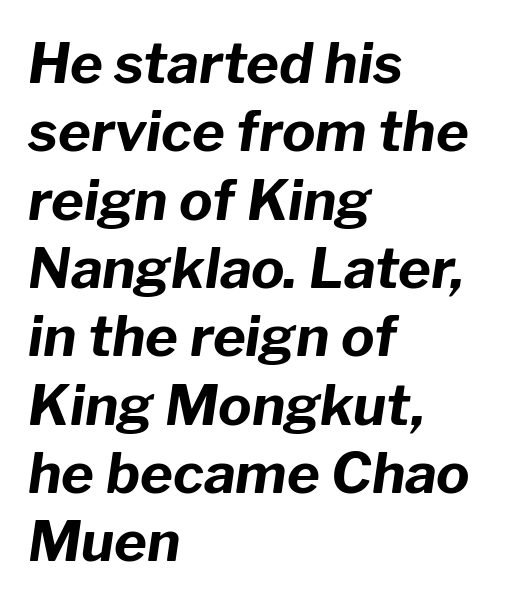
{"italic": "yes", "lean": "right", "slant_degrees": 8, "bold": "yes", "weight": "bold", "width": "normal", "stroke_contrast": "low", "x_height": "medium", "monospaced": "no", "underline": "no", "align": "left", "line_spacing_ratio": 1.22, "letter_spacing": "normal", "letter_spacing_em": 0.0, "glyph_px": 56}
